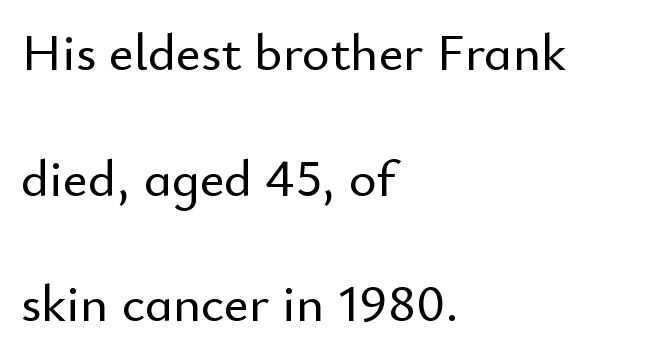
The image shows 53 px sans-serif type, upright; set left-aligned, loose line spacing (2.37x), normal letter spacing, not underlined; low stroke contrast and a small x-height.
